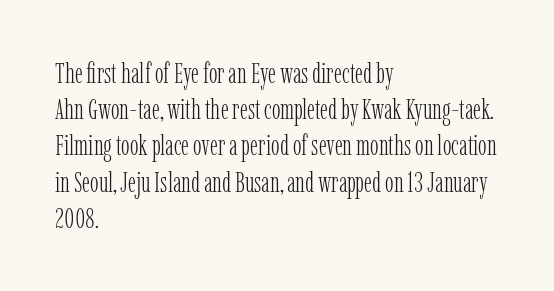
{"serif": "yes", "italic": "no", "bold": "no", "weight": "light", "width": "condensed", "stroke_contrast": "low", "x_height": "medium", "monospaced": "no", "underline": "no", "align": "left", "line_spacing": "normal", "line_spacing_ratio": 1.25, "letter_spacing": "normal", "letter_spacing_em": 0.0, "glyph_px": 29}
